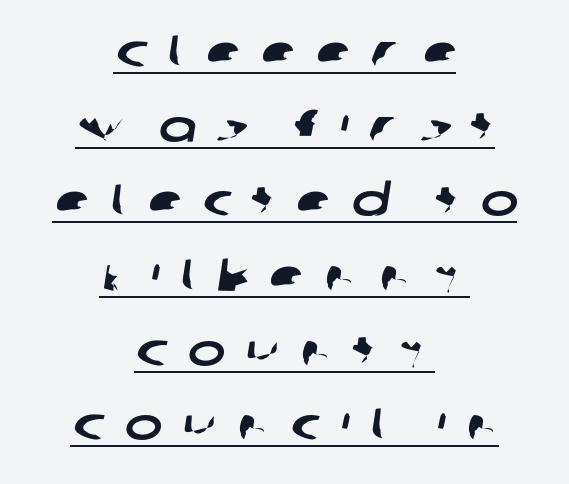
The image shows 45 px wide sans-serif type; set centered, normal line spacing (1.66x), unusually wide letter spacing (+0.45 em), underlined; low stroke contrast and a large x-height.
